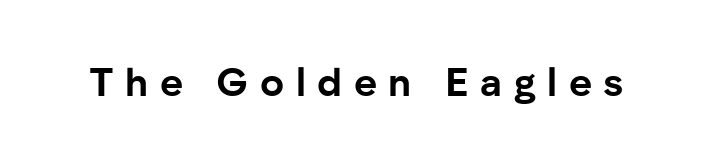
{"serif": "no", "italic": "no", "bold": "yes", "weight": "bold", "width": "normal", "stroke_contrast": "low", "x_height": "medium", "monospaced": "no", "underline": "no", "letter_spacing": "wide", "letter_spacing_em": 0.29, "glyph_px": 40}
